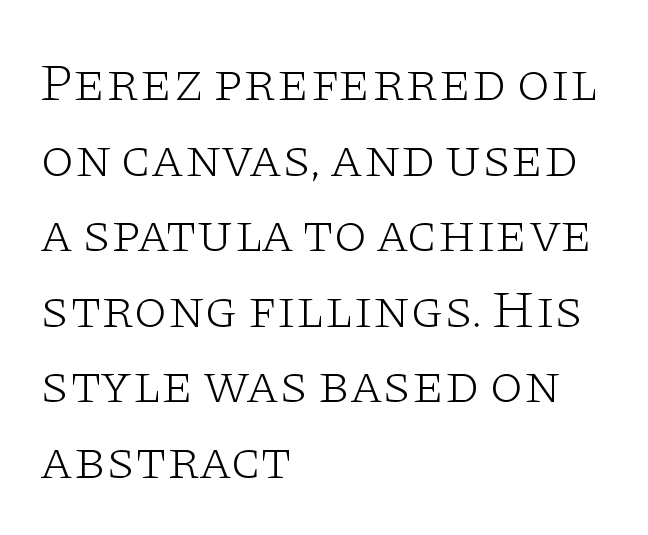
The image shows 54 px light, wide serif type, upright; set left-aligned, normal line spacing (1.4x), normal letter spacing, not underlined; low stroke contrast and a large x-height.
